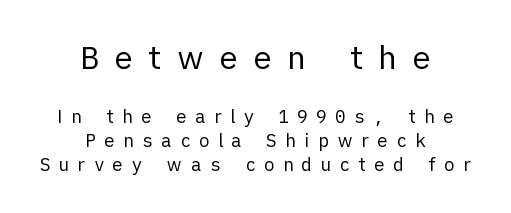
The image shows 32 px regular-weight sans-serif type, upright; set centered, normal line spacing (1.33x), unusually wide letter spacing (+0.45 em), not underlined; the first (top) block is 1.78x larger; low stroke contrast and a medium x-height.
